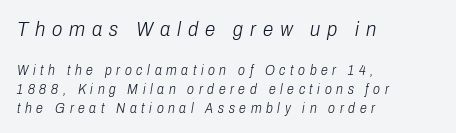
The image shows 21 px text type, italic (leaning right); set left-aligned, normal line spacing (1.35x), unusually wide letter spacing (+0.33 em), not underlined; the first (top) block is 1.5x larger.
